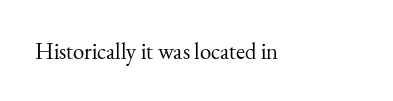
Q: Is the text bold? A: No.
Q: Is the text italic (slanted)? A: No, it is upright.
Q: Is the text underlined? A: No.
Q: Is the spacing between letters normal or unusually wide? A: Normal.
